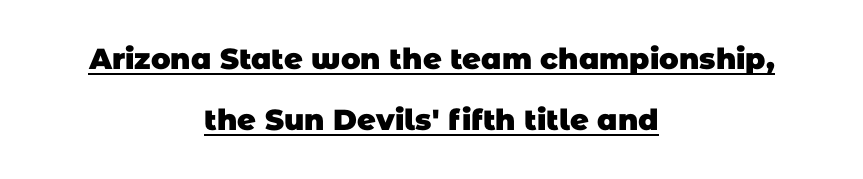
The paragraph shown floats in the horizontal middle. Like a heading marked for emphasis, these lines bear an underscore. There is no visible air inserted between adjacent glyphs. Emphasis by weight is at full strength: bold. These lines are rendered in a variable-pitch font. Each letter's strokes conclude bluntly, with no projecting serifs.
